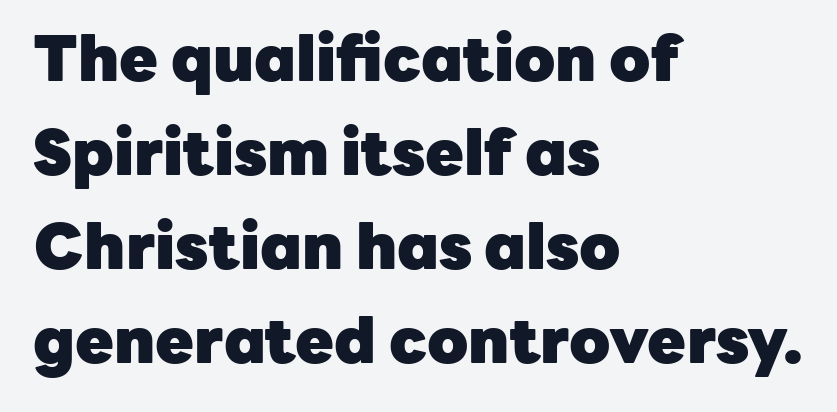
Q: Is the text bold? A: Yes.
Q: Is the text italic (slanted)? A: No, it is upright.
Q: Is the typeface a serif or a sans-serif typeface? A: Sans-serif.
Q: Is the text underlined? A: No.
Q: How is the paragraph aligned? A: Left-aligned.
Q: Is the spacing between letters normal or unusually wide? A: Normal.
Q: Is the spacing between lines tight, normal or loose? A: Normal.
Q: Width (condensed, normal, or wide)? A: Normal.
Q: Stroke contrast? A: Low.
Q: x-height? A: Medium.
Q: Monospaced? A: No.
